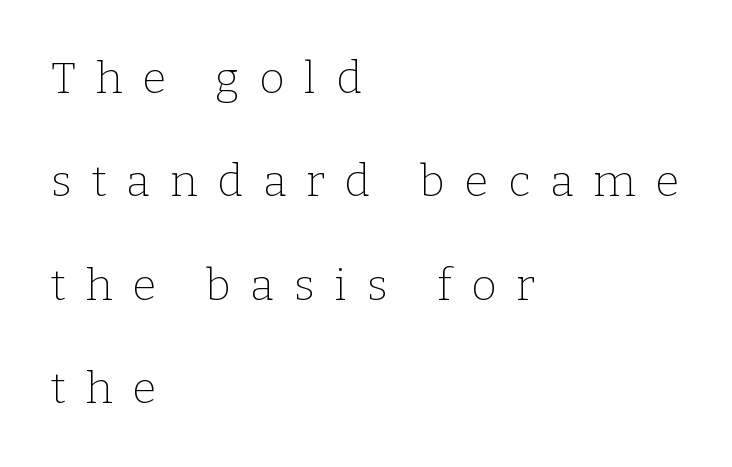
Caption: multi-line text, flush left, ragged right. Looks like regular typesetting: each glyph gets only the width it needs. Each letter's strokes conclude with small projecting serifs. Horizontal bands of white between lines are thick stripes.
